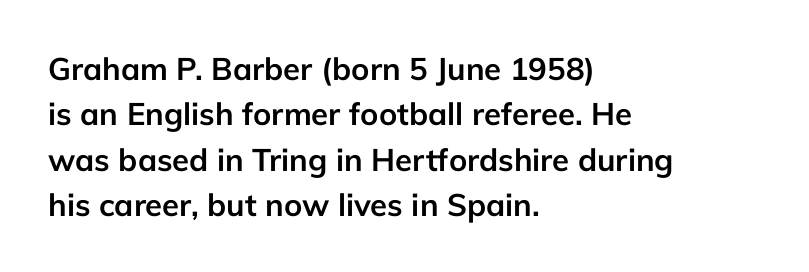
Is this a sans? Yes — the strokes have no serifs. Check under the words: just untouched page. Every letter is thick-stroked: bold, no question. The letters stand straight up with perfectly vertical stems. Here the glyphs are tracked normally, forming tight word shapes.
